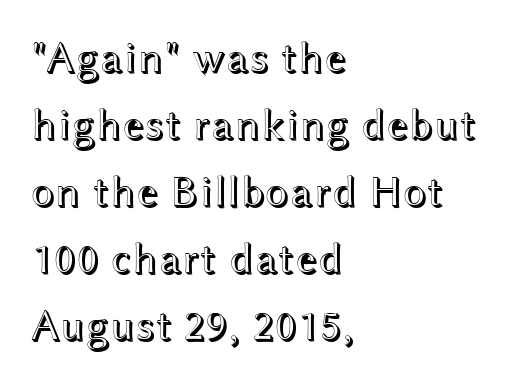
{"italic": "no", "width": "wide", "x_height": "medium", "monospaced": "no", "underline": "no", "align": "left", "line_spacing": "normal", "line_spacing_ratio": 1.52, "letter_spacing": "normal", "letter_spacing_em": 0.0, "glyph_px": 44}
